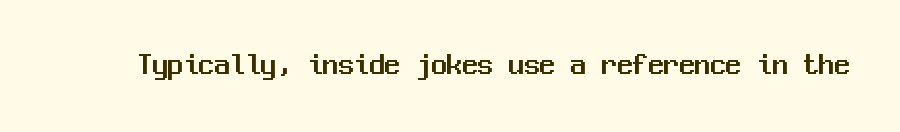
Q: Is the text italic (slanted)? A: No, it is upright.
Q: Is the typeface a serif or a sans-serif typeface? A: Sans-serif.
Q: Is the text underlined? A: No.
Q: Is the spacing between letters normal or unusually wide? A: Normal.
Q: Width (condensed, normal, or wide)? A: Normal.
Q: Stroke contrast? A: Medium.
Q: x-height? A: Medium.
Q: Monospaced? A: Yes.
